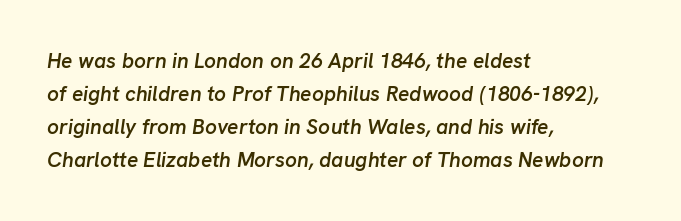
Q: Is the text bold? A: Semi-bold.
Q: Is the text italic (slanted)? A: Yes, it leans right by about 8 degrees.
Q: Is the text underlined? A: No.
Q: How is the paragraph aligned? A: Left-aligned.
Q: Is the spacing between letters normal or unusually wide? A: Normal.
Q: Is the spacing between lines tight, normal or loose? A: Normal.
